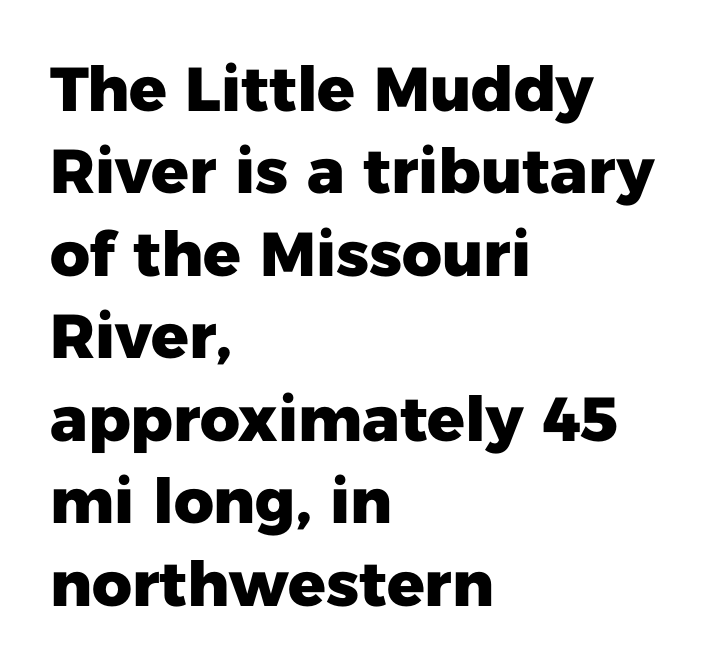
{"serif": "no", "italic": "no", "bold": "yes", "weight": "heavy", "width": "normal", "stroke_contrast": "low", "x_height": "medium", "monospaced": "no", "underline": "no", "align": "left", "line_spacing": "normal", "line_spacing_ratio": 1.33, "letter_spacing": "normal", "letter_spacing_em": 0.0, "glyph_px": 62}
